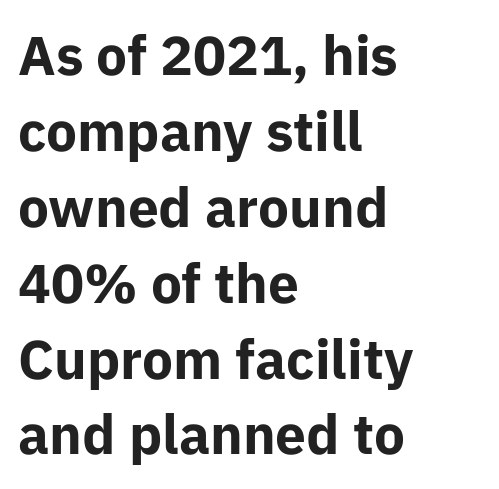
{"serif": "no", "italic": "no", "bold": "yes", "weight": "bold", "width": "normal", "stroke_contrast": "low", "x_height": "medium", "monospaced": "no", "underline": "no", "align": "left", "line_spacing": "normal", "line_spacing_ratio": 1.38, "letter_spacing": "normal", "letter_spacing_em": 0.0, "glyph_px": 55}
